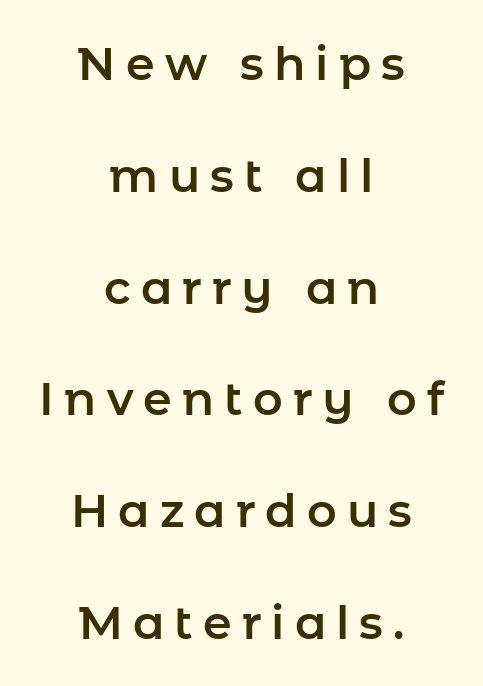
{"serif": "no", "italic": "no", "width": "normal", "stroke_contrast": "low", "x_height": "medium", "monospaced": "no", "underline": "no", "align": "center", "line_spacing": "loose", "line_spacing_ratio": 2.43, "letter_spacing": "wide", "letter_spacing_em": 0.22, "glyph_px": 46}
